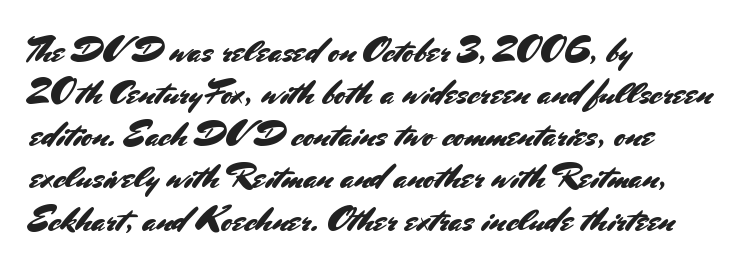
Q: Is the text italic (slanted)? A: Yes.
Q: Is the typeface a serif or a sans-serif typeface? A: Sans-serif.
Q: Is the text underlined? A: No.
Q: How is the paragraph aligned? A: Left-aligned.
Q: Is the spacing between letters normal or unusually wide? A: Normal.
Q: Width (condensed, normal, or wide)? A: Normal.
Q: Stroke contrast? A: Medium.
Q: x-height? A: Small.
Q: Monospaced? A: No.
